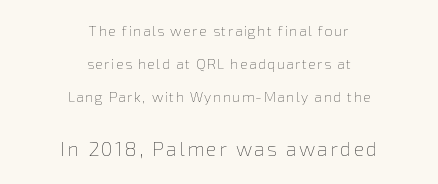
Q: Is the text bold? A: No.
Q: Is the text italic (slanted)? A: No, it is upright.
Q: Is the text underlined? A: No.
Q: How is the paragraph aligned? A: Centered.
Q: Is the spacing between lines tight, normal or loose? A: Loose.
Q: Which block of text is set in a larger size, the first (top) or the second (bottom)? A: The second (bottom) one.
